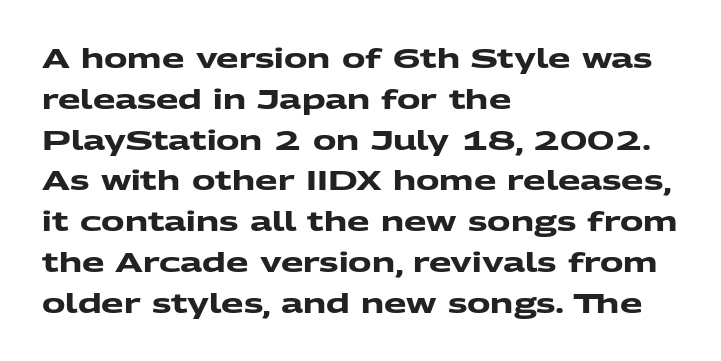
Plain, unruled lines of type. The passage shown has conventional tracking throughout. The paragraph has a hard left edge and a soft right edge. These lines sit exactly where default settings would place them. These lines carry a lot of weight — the face is fully bold.
